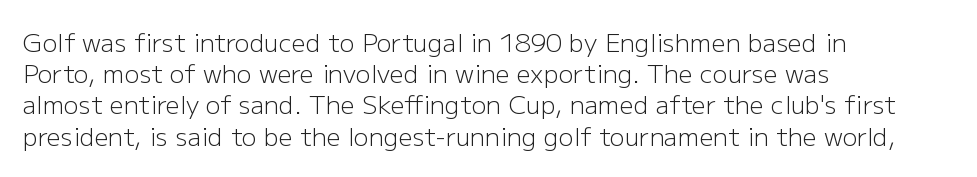
{"italic": "no", "bold": "no", "underline": "no", "align": "left", "line_spacing": "normal", "line_spacing_ratio": 1.25, "letter_spacing": "normal", "letter_spacing_em": 0.0, "glyph_px": 25}
